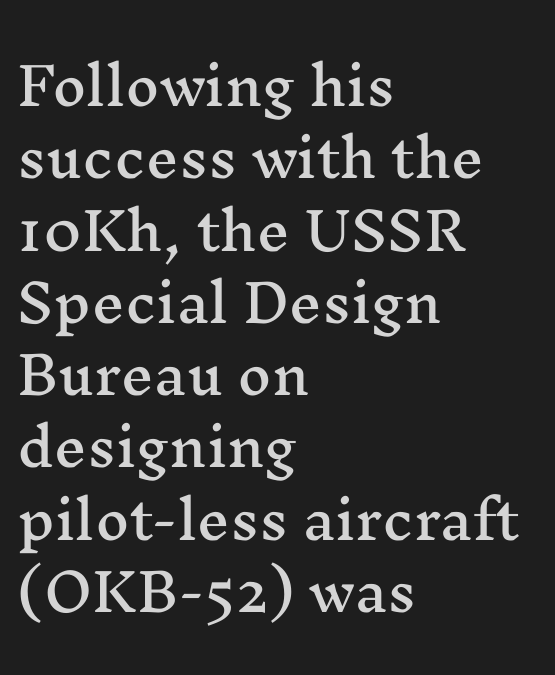
The image shows 52 px wide serif type, upright; set left-aligned, normal line spacing (1.39x), normal letter spacing, not underlined; medium stroke contrast and a medium x-height.
